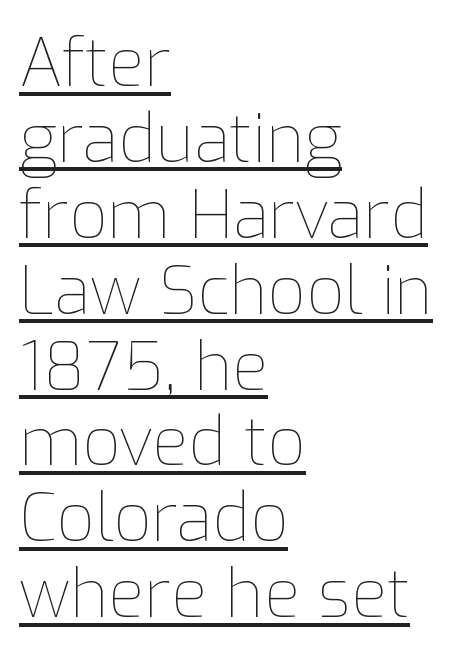
Q: Is the text bold? A: No.
Q: Is the text italic (slanted)? A: No, it is upright.
Q: Is the text underlined? A: Yes.
Q: How is the paragraph aligned? A: Left-aligned.
Q: Is the spacing between letters normal or unusually wide? A: Normal.
Q: Is the spacing between lines tight, normal or loose? A: Tight.
Q: Width (condensed, normal, or wide)? A: Normal.
Q: Stroke contrast? A: Low.
Q: x-height? A: Medium.
Q: Monospaced? A: No.
